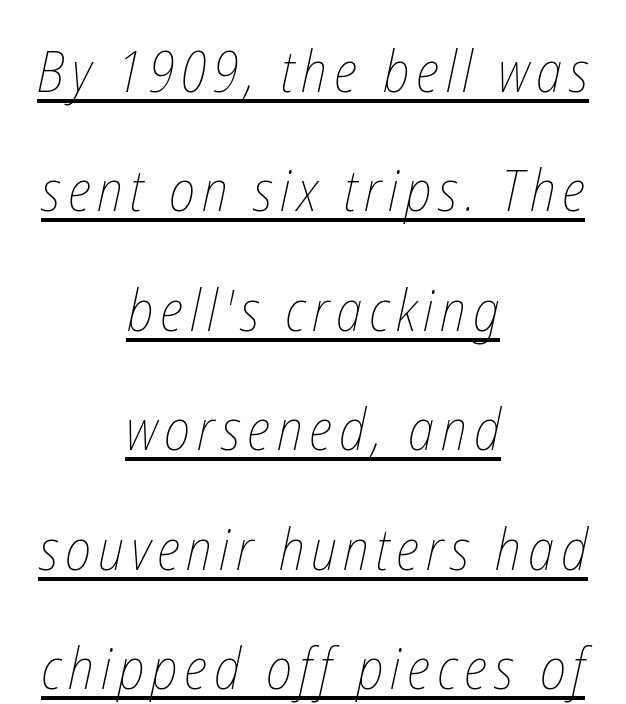
{"bold": "no", "weight": "thin", "width": "condensed", "stroke_contrast": "low", "x_height": "medium", "monospaced": "no", "underline": "yes", "align": "center", "line_spacing": "loose", "line_spacing_ratio": 2.06, "glyph_px": 58}
